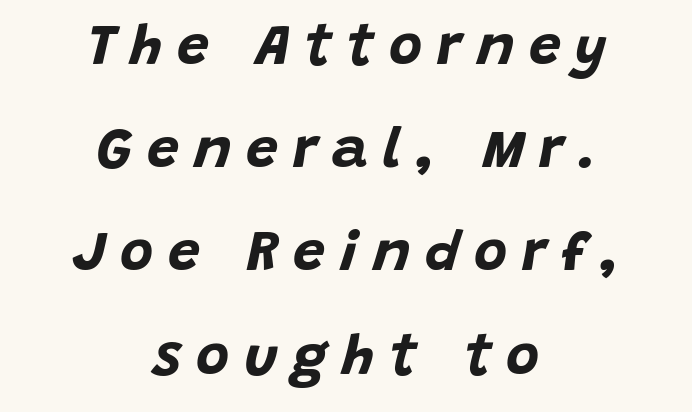
Alignment: centered. Each letter keeps its own natural width here, so spacing adapts to shape. You can tell it's italic because the verticals aren't actually vertical. The area under the type is left untouched.
